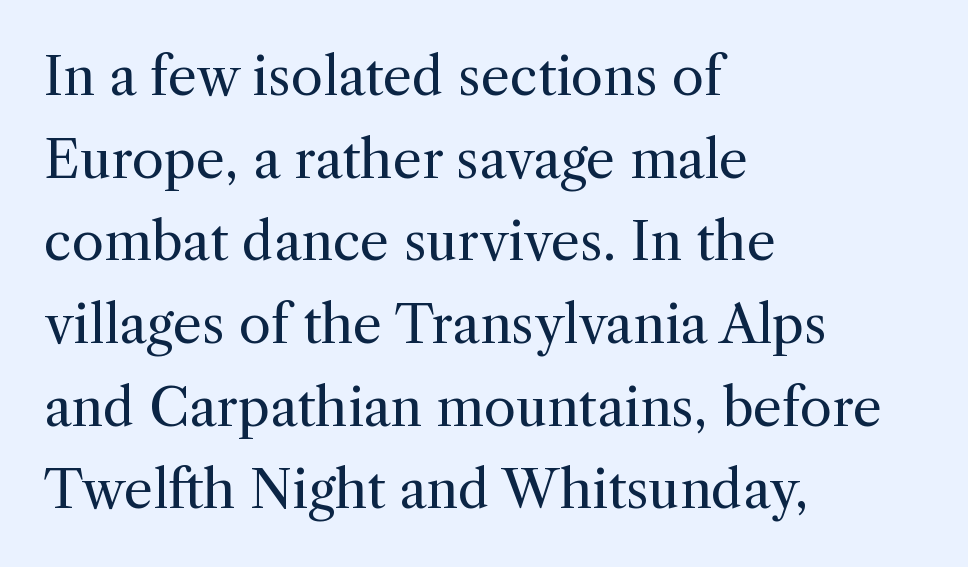
{"serif": "yes", "italic": "no", "bold": "no", "weight": "regular", "width": "normal", "x_height": "medium", "monospaced": "no", "underline": "no", "align": "left", "line_spacing": "normal", "line_spacing_ratio": 1.59, "letter_spacing": "normal", "letter_spacing_em": 0.0, "glyph_px": 52}
